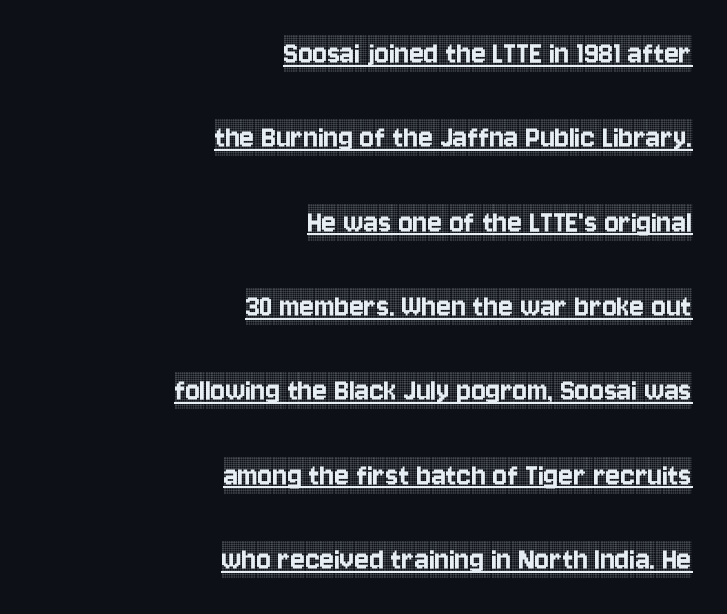
The image shows 34 px condensed serif type, upright; set right-aligned, loose line spacing (2.48x), normal letter spacing, underlined; a large x-height.
